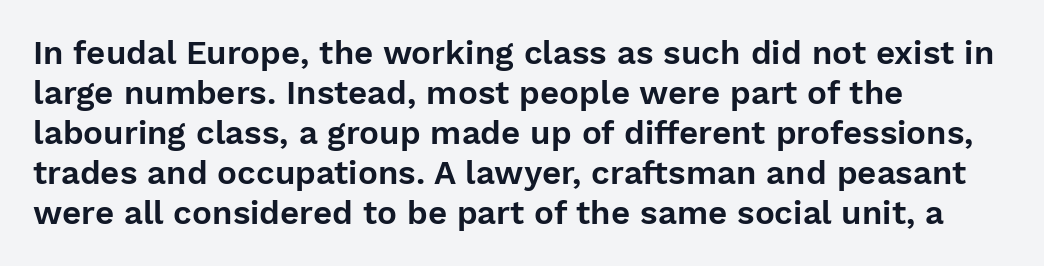
{"serif": "no", "italic": "no", "width": "normal", "stroke_contrast": "low", "x_height": "medium", "monospaced": "no", "underline": "no", "align": "left", "line_spacing_ratio": 1.21, "letter_spacing": "normal", "letter_spacing_em": 0.0, "glyph_px": 33}
